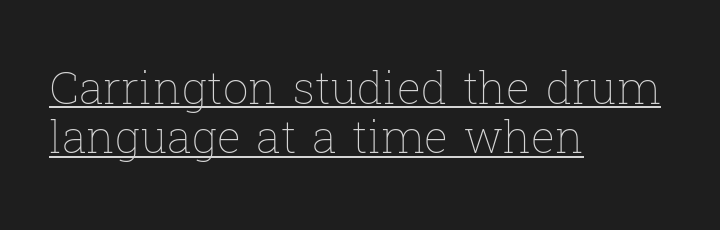
These lines are rendered in a variable-pitch font. The compositor pushed each line to the left boundary. Caption: face not bold, strokes unweighted. Each word holds together tightly as a unit, with standard inter-letter gaps.
